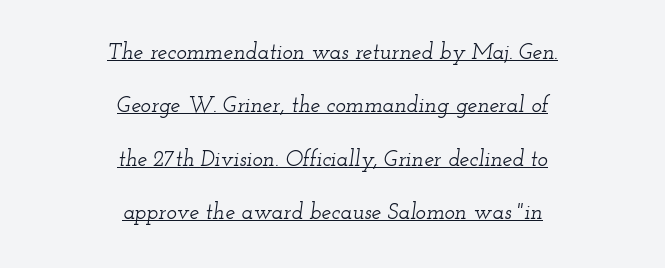
The line texture is even and compact thanks to regular tracking. Reading down the column, the eye jumps a long way to each next line. The face used here has a pronounced slope to its letters. Neither beginnings nor endings align; midpoints do. This rendering features underlined lettering.
